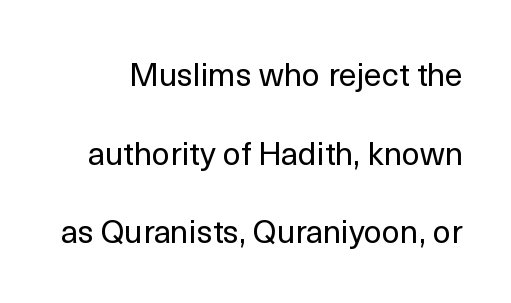
Is there much room between lines? Yes — plenty of vertical air separates them. Nope, not italic — everything's standing straight. Type style note: lacks serifs. The rendering uses natural spacing where letterforms have individual widths. The specimen omits any rule beneath the text block's lines.
